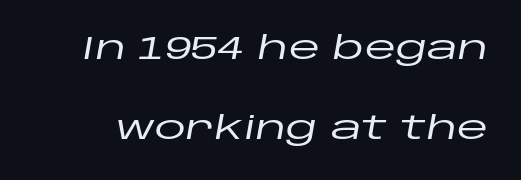
The image shows 32 px wide type, italic (leaning right); set loose line spacing (2.49x), normal letter spacing, not underlined; low stroke contrast and a large x-height.
